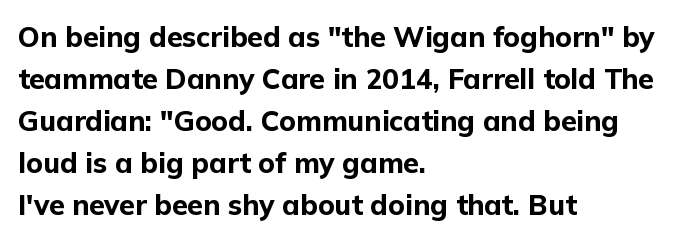
{"serif": "no", "italic": "no", "bold": "yes", "weight": "bold", "width": "normal", "stroke_contrast": "low", "x_height": "medium", "monospaced": "no", "underline": "no", "align": "left", "line_spacing": "normal", "line_spacing_ratio": 1.5, "letter_spacing": "normal", "letter_spacing_em": 0.0, "glyph_px": 28}
